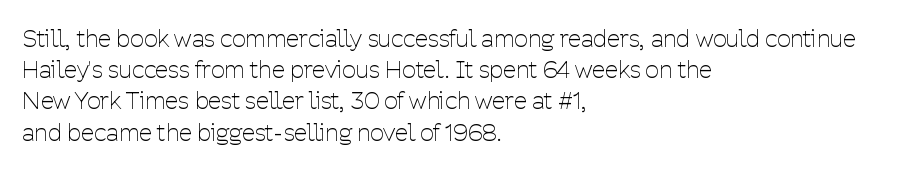
Q: Is the text bold? A: No.
Q: Is the text italic (slanted)? A: No, it is upright.
Q: Is the text underlined? A: No.
Q: How is the paragraph aligned? A: Left-aligned.
Q: Is the spacing between letters normal or unusually wide? A: Normal.
Q: Is the spacing between lines tight, normal or loose? A: Normal.
